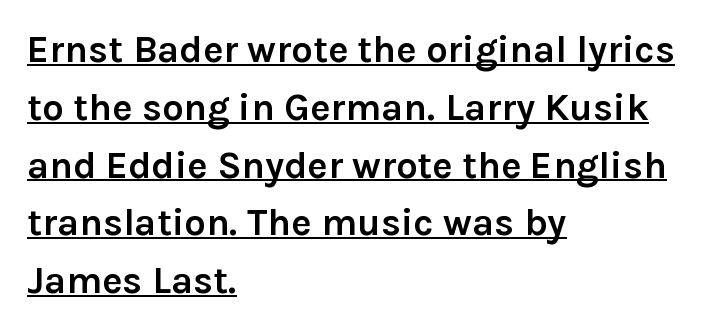
Strong, thick strokes mark this as bold type. These lines stack with their left ends in a neat column. Underlined type. A typesetter would call this zero additional tracking. You can tell from the bare stems that sans-serif type was used.
